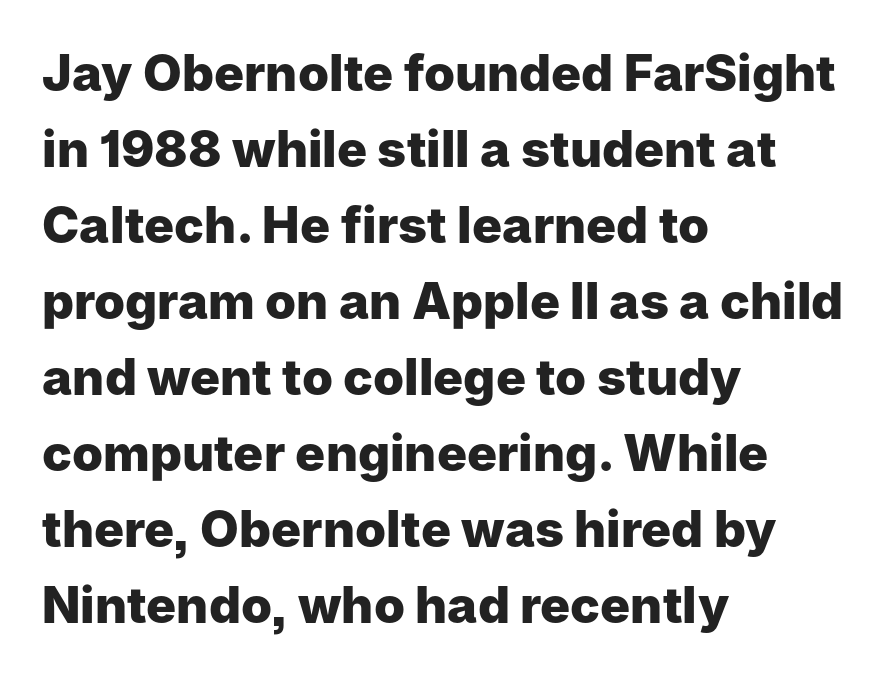
Casual observation: everything's shoved over to the left. The space between consecutive lines is moderate. Does extra space separate the letters? No, they use regular spacing. I'd call this a sans setting — the letters go barefoot. Caption: bold face, heavy strokes.
